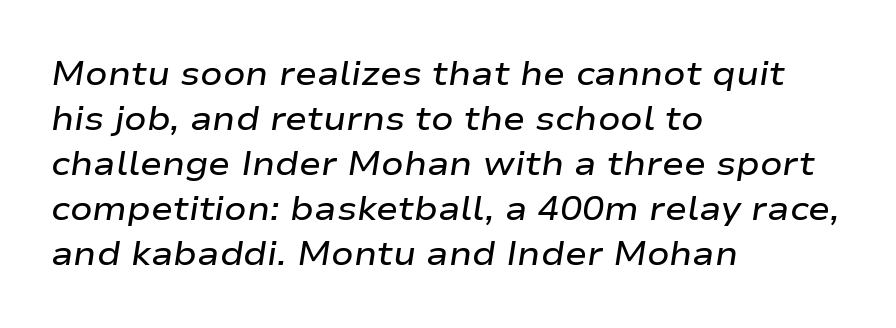
The image shows 33 px semibold, wide type, italic (leaning right); set left-aligned, normal line spacing (1.36x), normal letter spacing, not underlined; low stroke contrast and a medium x-height.
